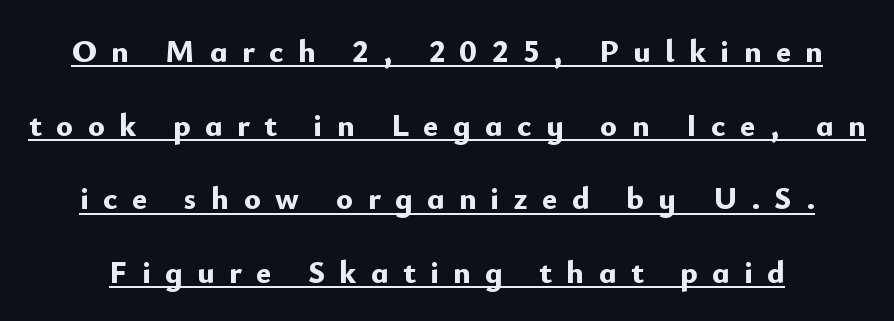
The image shows 32 px bold sans-serif type, upright; set loose line spacing (2.3x), unusually wide letter spacing (+0.45 em), underlined; low stroke contrast and a small x-height.
